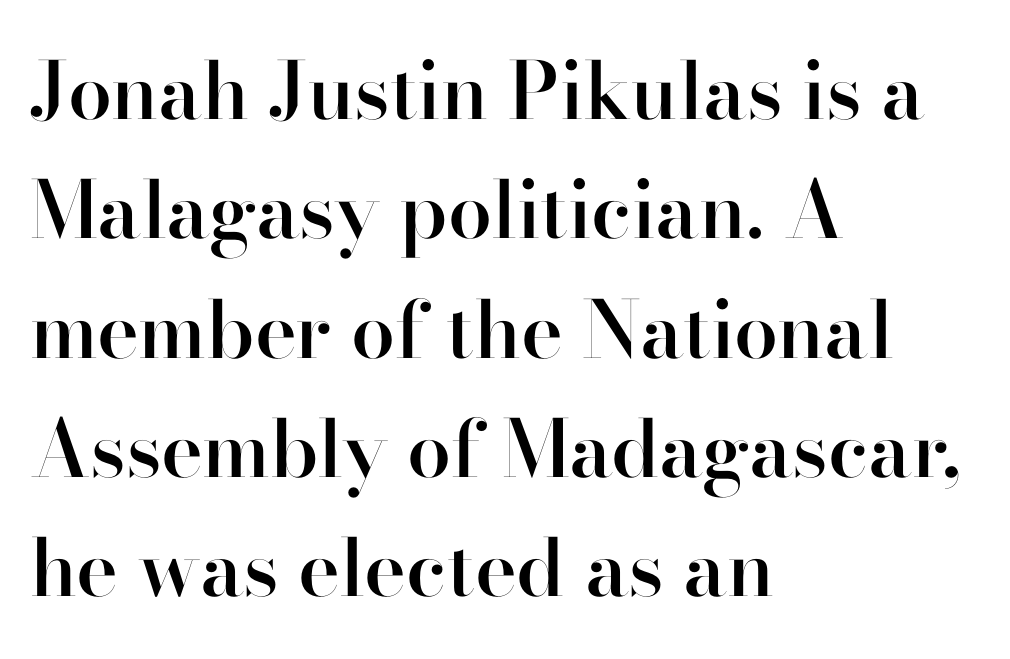
Q: Is the text bold? A: Semi-bold.
Q: Is the text italic (slanted)? A: No, it is upright.
Q: Is the typeface a serif or a sans-serif typeface? A: Serif.
Q: Is the text underlined? A: No.
Q: How is the paragraph aligned? A: Left-aligned.
Q: Is the spacing between letters normal or unusually wide? A: Normal.
Q: Is the spacing between lines tight, normal or loose? A: Normal.
Q: Width (condensed, normal, or wide)? A: Normal.
Q: Stroke contrast? A: High.
Q: x-height? A: Small.
Q: Monospaced? A: No.
